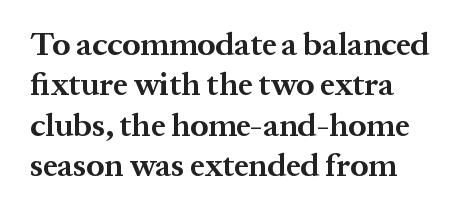
Q: Is the text bold? A: Yes.
Q: Is the text italic (slanted)? A: No, it is upright.
Q: Is the typeface a serif or a sans-serif typeface? A: Serif.
Q: Is the text underlined? A: No.
Q: How is the paragraph aligned? A: Left-aligned.
Q: Is the spacing between letters normal or unusually wide? A: Normal.
Q: Is the spacing between lines tight, normal or loose? A: Normal.
Q: Width (condensed, normal, or wide)? A: Normal.
Q: Stroke contrast? A: Medium.
Q: x-height? A: Medium.
Q: Monospaced? A: No.
